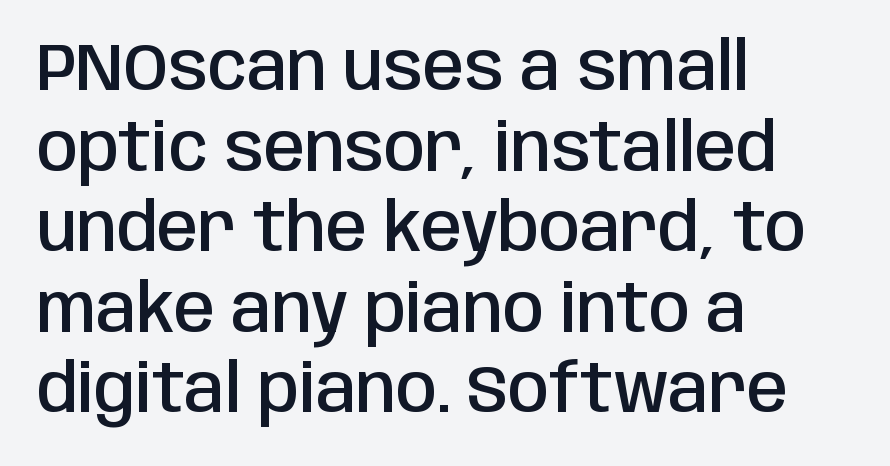
The image shows 66 px semibold, condensed sans-serif type, upright; set left-aligned, line spacing 1.22x, normal letter spacing, not underlined; low stroke contrast and a large x-height.
